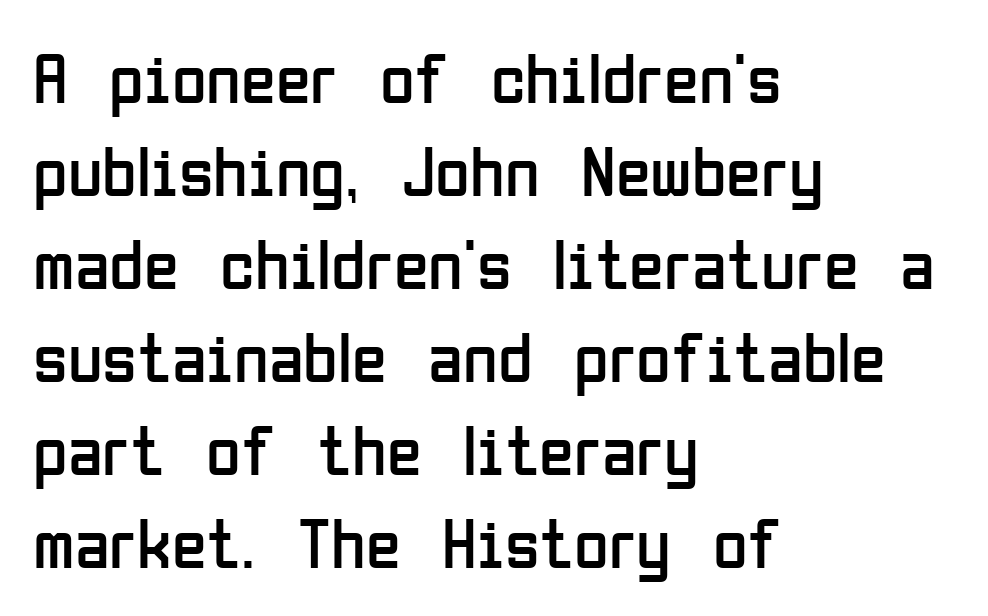
Q: Is the text bold? A: No.
Q: Is the text italic (slanted)? A: No, it is upright.
Q: Is the typeface a serif or a sans-serif typeface? A: Sans-serif.
Q: Is the text underlined? A: No.
Q: How is the paragraph aligned? A: Left-aligned.
Q: Is the spacing between letters normal or unusually wide? A: Normal.
Q: Is the spacing between lines tight, normal or loose? A: Normal.
Q: Width (condensed, normal, or wide)? A: Condensed.
Q: Stroke contrast? A: Low.
Q: x-height? A: Medium.
Q: Monospaced? A: No.
